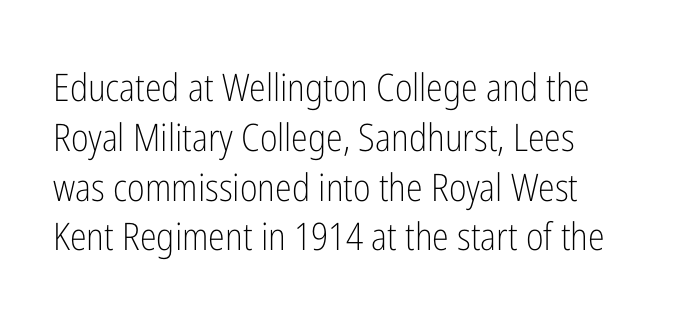
This sample uses plain, unmodified letter spacing. Regarding leading, the lines here are spaced in the standard way. Notice how the stems are strictly vertical — no italics here. This reads as an unemphasized weight, regular at the heaviest. Nope, no serifs anywhere on these letters.
